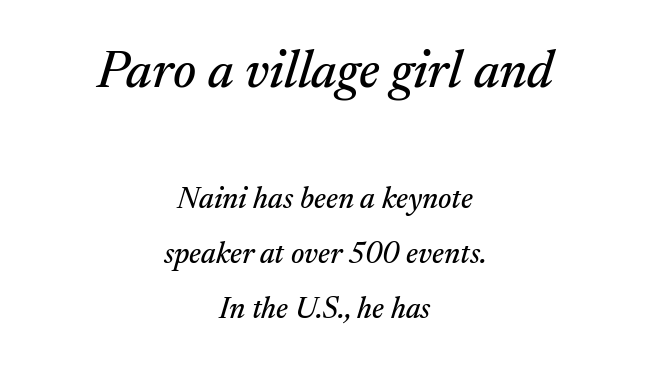
The image shows 52 px serif type, italic (leaning right); set centered, line spacing 1.83x, normal letter spacing, not underlined; the first (top) block is 1.73x larger; medium stroke contrast and a medium x-height.
